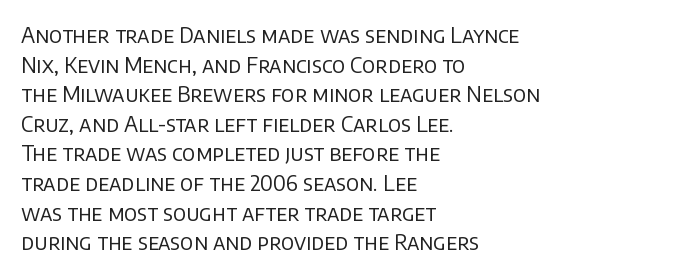
The image shows 21 px text type, upright; set left-aligned, normal line spacing (1.41x), normal letter spacing, not underlined.
